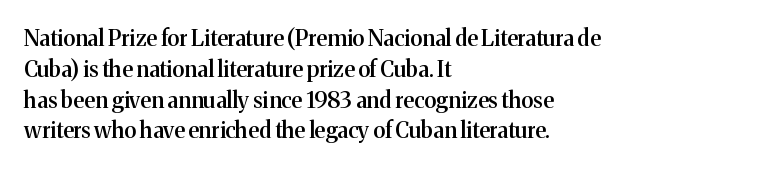
Q: Is the text bold? A: Semi-bold.
Q: Is the text italic (slanted)? A: No, it is upright.
Q: Is the text underlined? A: No.
Q: How is the paragraph aligned? A: Left-aligned.
Q: Is the spacing between letters normal or unusually wide? A: Normal.
Q: Is the spacing between lines tight, normal or loose? A: Normal.
